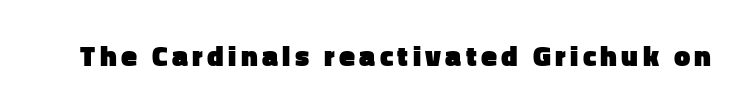
Type without underlining. Are there feet on the stems? There aren't — it's a sans. These lines are rendered in a variable-pitch font. Notice how thick the strokes are: this is what a full bold looks like.
